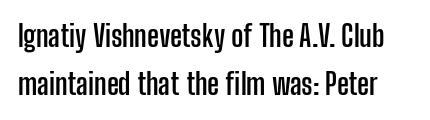
The words here are not underlined. Notice how descenders clear the ascenders below comfortably — that's standard leading. You can tell from the bare stems that sans-serif type was used. This sample uses plain, unmodified letter spacing. Is this a fixed-width face? No — the glyphs have proportional, varying widths. Heft: maximum for text — a bold.
